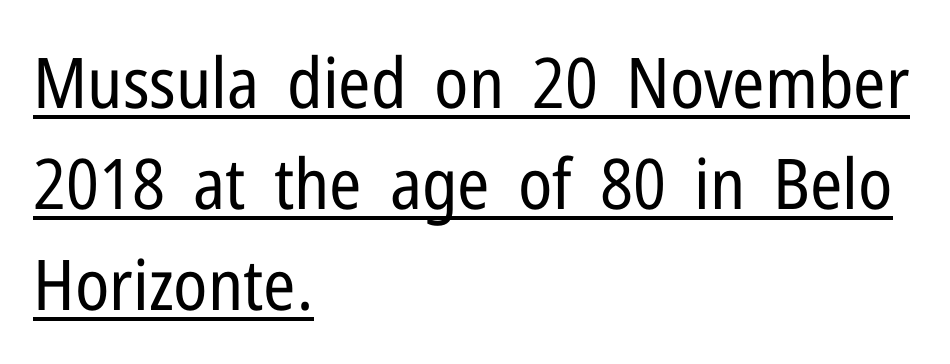
Vertical stems look standard width or narrower in stroke. Like a heading marked for emphasis, these lines bear an underscore. You could call the tracking neutral — neither tight nor loose. The paragraph shown leans on its left margin. The passage shown stacks its lines at a standard gap.
